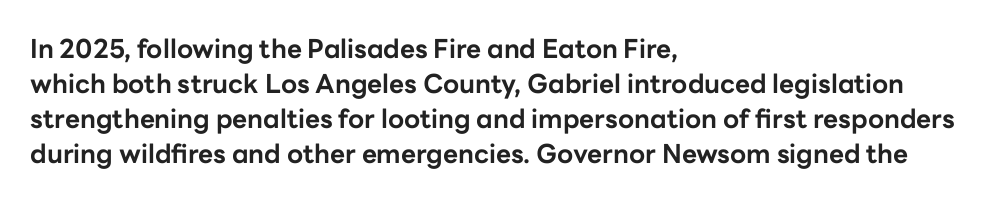
{"italic": "no", "bold": "yes", "underline": "no", "align": "left", "line_spacing": "normal", "line_spacing_ratio": 1.34, "letter_spacing": "normal", "letter_spacing_em": 0.0, "glyph_px": 26}
